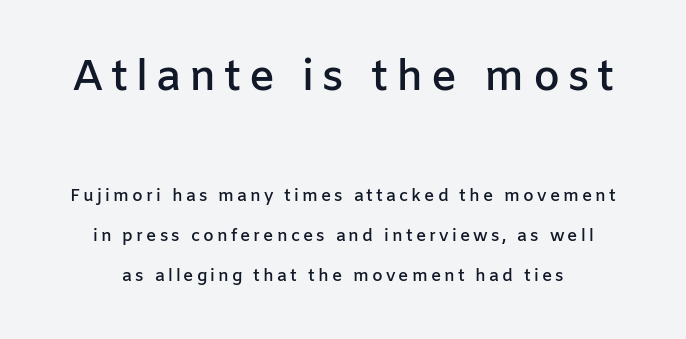
{"serif": "no", "italic": "no", "bold": "semi", "weight": "semibold", "width": "normal", "stroke_contrast": "low", "x_height": "medium", "monospaced": "no", "underline": "no", "line_spacing": "loose", "line_spacing_ratio": 2.35, "larger_block": "first", "size_ratio": 2.53, "glyph_px": 43}
